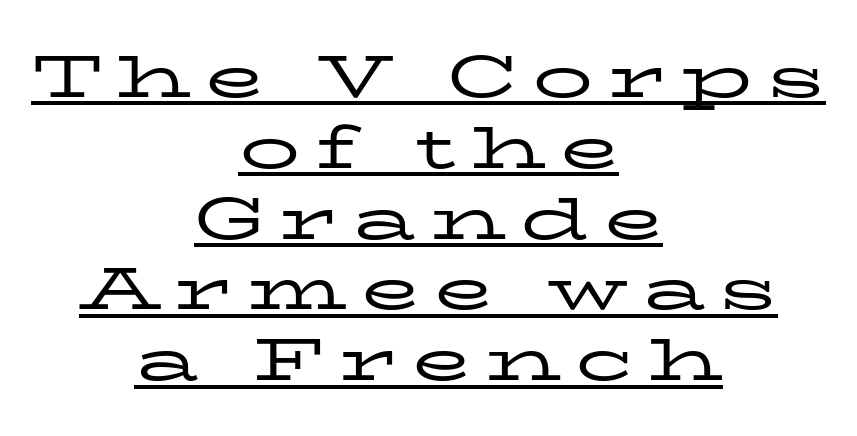
The image shows 60 px regular-weight, wide serif type, upright; set centered, line spacing 1.18x, unusually wide letter spacing (+0.24 em), underlined; low stroke contrast and a medium x-height.
